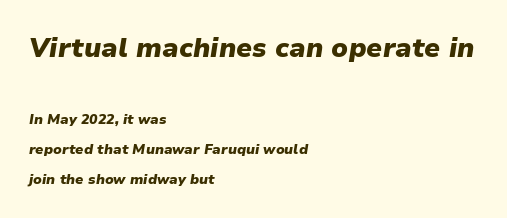
Q: Is the text bold? A: Yes.
Q: Is the text italic (slanted)? A: Yes, it leans right by about 9 degrees.
Q: Is the text underlined? A: No.
Q: How is the paragraph aligned? A: Left-aligned.
Q: Is the spacing between letters normal or unusually wide? A: Normal.
Q: Is the spacing between lines tight, normal or loose? A: Loose.
Q: Which block of text is set in a larger size, the first (top) or the second (bottom)? A: The first (top) one.
